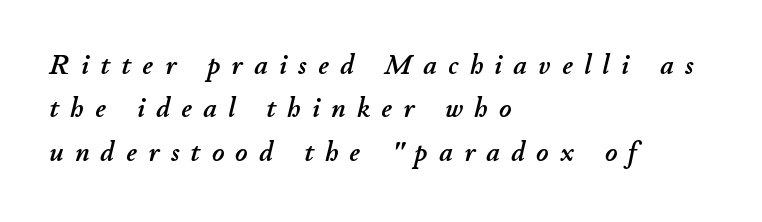
The ragged edge is on the right, which tells us the setting is flush left. Do the characters align in a grid? No, the font is proportional. A typesetter would call this leading conventional body-copy spacing. Nobody drew a line under any word here. Inter-character spacing is expanded well beyond the font's built-in metrics. The whole block is typeset with a tilt.
